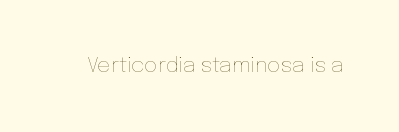
The image shows 21 px text type, upright; set normal letter spacing, not underlined.
